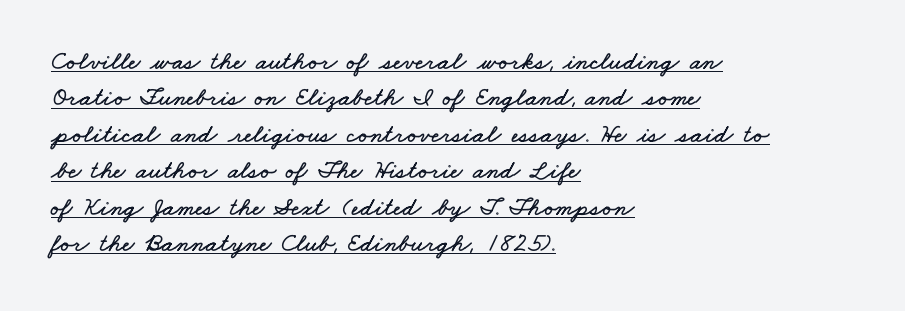
{"underline": "yes", "align": "left", "line_spacing": "normal", "line_spacing_ratio": 1.4, "letter_spacing": "normal", "letter_spacing_em": 0.0, "glyph_px": 26}
